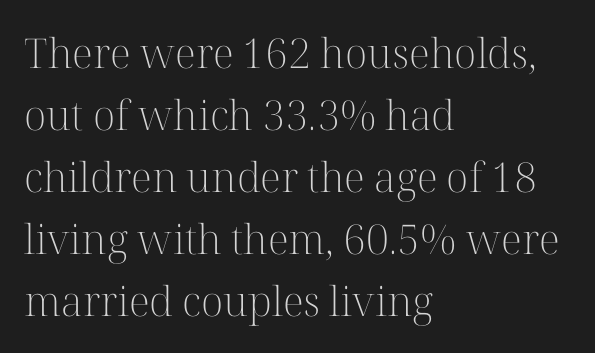
Q: Is the text bold? A: No.
Q: Is the text italic (slanted)? A: No, it is upright.
Q: Is the typeface a serif or a sans-serif typeface? A: Serif.
Q: Is the text underlined? A: No.
Q: How is the paragraph aligned? A: Left-aligned.
Q: Is the spacing between letters normal or unusually wide? A: Normal.
Q: Is the spacing between lines tight, normal or loose? A: Normal.
Q: Width (condensed, normal, or wide)? A: Normal.
Q: Stroke contrast? A: High.
Q: x-height? A: Medium.
Q: Monospaced? A: No.
